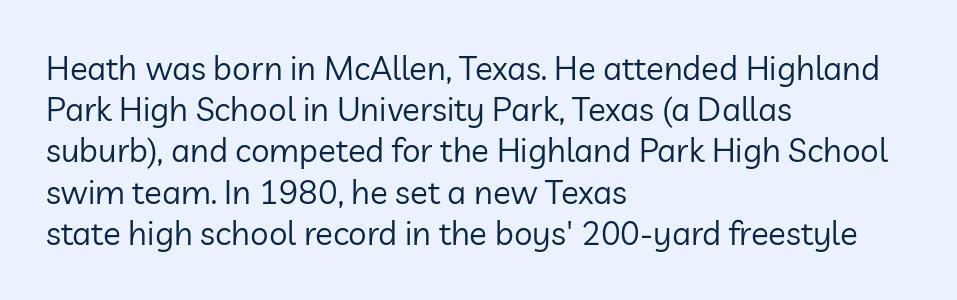
Q: Is the text bold? A: No.
Q: Is the text italic (slanted)? A: No, it is upright.
Q: Is the typeface a serif or a sans-serif typeface? A: Sans-serif.
Q: Is the text underlined? A: No.
Q: How is the paragraph aligned? A: Left-aligned.
Q: Is the spacing between letters normal or unusually wide? A: Normal.
Q: Is the spacing between lines tight, normal or loose? A: Normal.
Q: Width (condensed, normal, or wide)? A: Normal.
Q: Stroke contrast? A: Low.
Q: x-height? A: Medium.
Q: Monospaced? A: No.
